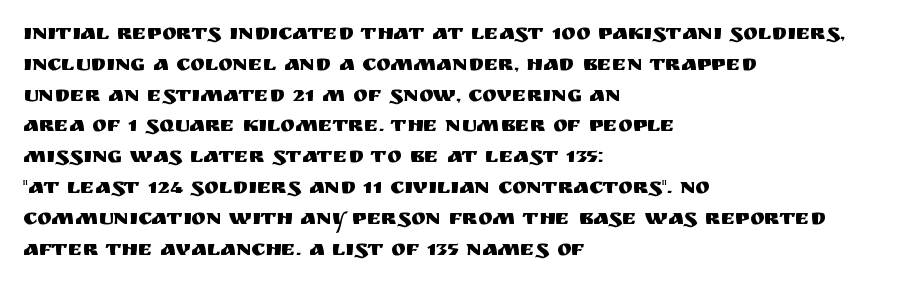
Q: Is the text italic (slanted)? A: No, it is upright.
Q: Is the text underlined? A: No.
Q: How is the paragraph aligned? A: Left-aligned.
Q: Is the spacing between letters normal or unusually wide? A: Normal.
Q: Is the spacing between lines tight, normal or loose? A: Normal.
